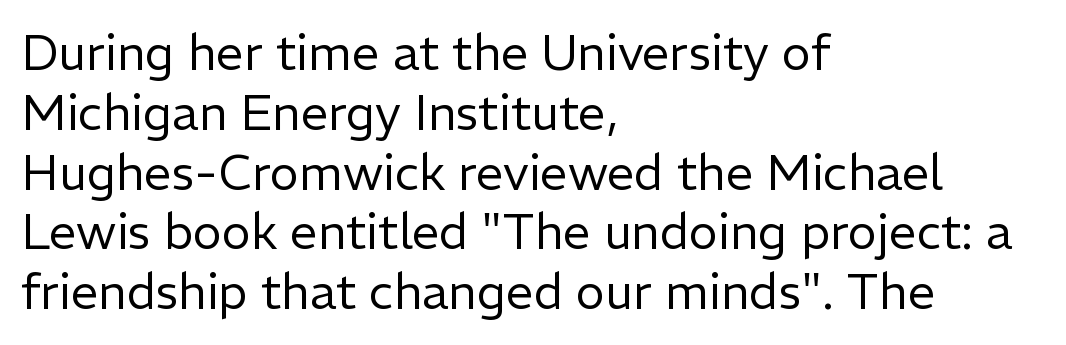
{"serif": "no", "italic": "no", "bold": "no", "weight": "regular", "width": "normal", "stroke_contrast": "low", "x_height": "medium", "monospaced": "no", "underline": "no", "align": "left", "line_spacing_ratio": 1.22, "letter_spacing": "normal", "letter_spacing_em": 0.0, "glyph_px": 49}
